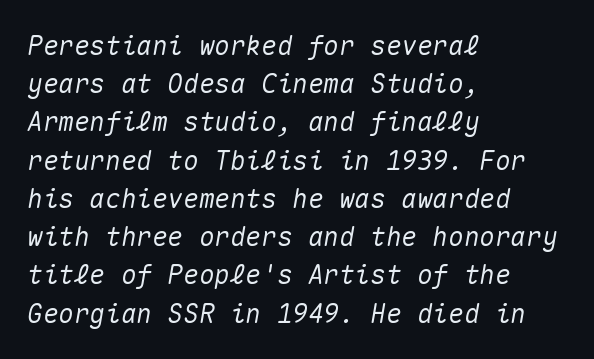
The image shows 26 px text type, italic (leaning right); set left-aligned, normal line spacing (1.47x), normal letter spacing, not underlined.
